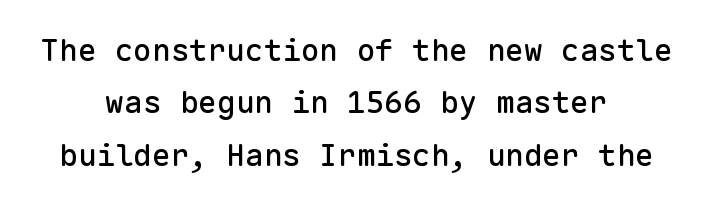
{"serif": "no", "italic": "no", "width": "normal", "stroke_contrast": "low", "x_height": "medium", "monospaced": "yes", "underline": "no", "align": "center", "line_spacing": "normal", "line_spacing_ratio": 1.69, "letter_spacing": "normal", "letter_spacing_em": 0.0, "glyph_px": 31}
